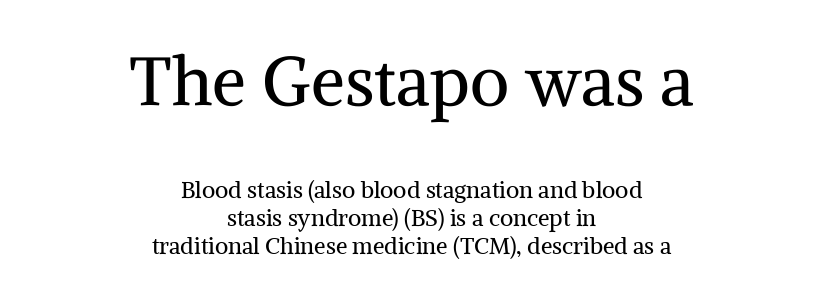
{"serif": "yes", "italic": "no", "bold": "no", "weight": "regular", "width": "normal", "stroke_contrast": "medium", "x_height": "medium", "monospaced": "no", "underline": "no", "align": "center", "line_spacing_ratio": 1.22, "letter_spacing": "normal", "letter_spacing_em": 0.0, "larger_block": "first", "size_ratio": 2.96, "glyph_px": 68}
